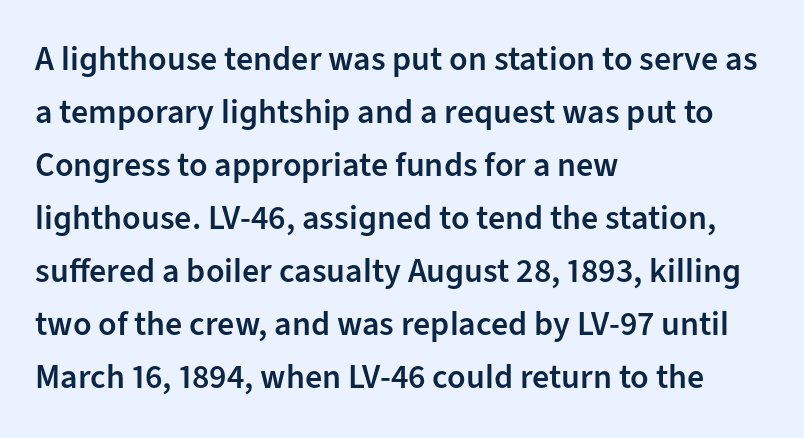
Q: Is the text bold? A: Semi-bold.
Q: Is the text italic (slanted)? A: No, it is upright.
Q: Is the typeface a serif or a sans-serif typeface? A: Sans-serif.
Q: Is the text underlined? A: No.
Q: How is the paragraph aligned? A: Left-aligned.
Q: Is the spacing between letters normal or unusually wide? A: Normal.
Q: Is the spacing between lines tight, normal or loose? A: Normal.
Q: Width (condensed, normal, or wide)? A: Normal.
Q: Stroke contrast? A: Low.
Q: x-height? A: Medium.
Q: Monospaced? A: No.
